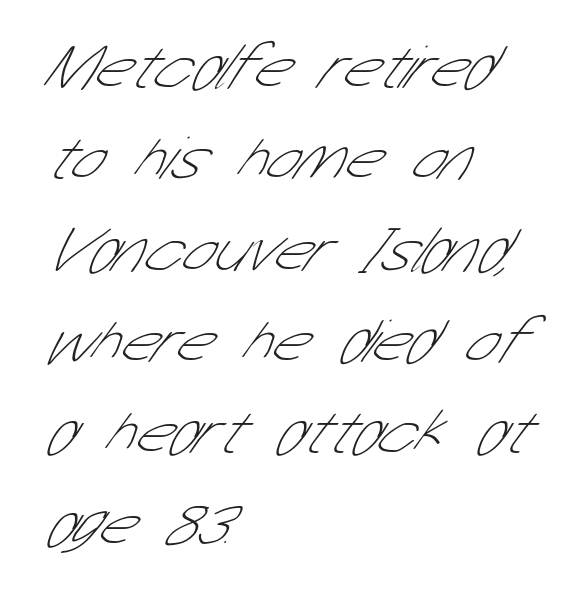
Examine the stroke ends and you'll find no serifs. The space directly below the letters is spotless. In CSS terms this would be text-align: left. The vertical gap from one line to the next is medium. The cut favours lightness, reaching ordinary text weight at its darkest.
